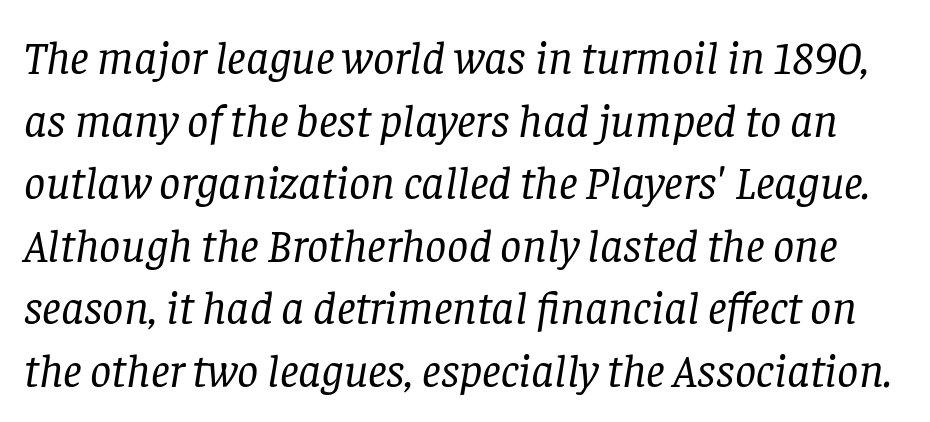
Q: Is the text bold? A: No.
Q: Is the text italic (slanted)? A: Yes, it leans right by about 8 degrees.
Q: Is the typeface a serif or a sans-serif typeface? A: Serif.
Q: Is the text underlined? A: No.
Q: Is the spacing between letters normal or unusually wide? A: Normal.
Q: Is the spacing between lines tight, normal or loose? A: Normal.
Q: Width (condensed, normal, or wide)? A: Normal.
Q: Stroke contrast? A: Low.
Q: x-height? A: Large.
Q: Monospaced? A: No.
